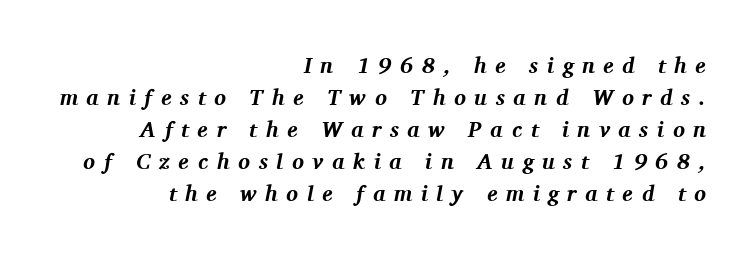
{"italic": "yes", "lean": "right", "slant_degrees": 11, "bold": "yes", "underline": "no", "align": "right", "line_spacing": "normal", "line_spacing_ratio": 1.45, "letter_spacing": "wide", "letter_spacing_em": 0.39, "glyph_px": 22}
